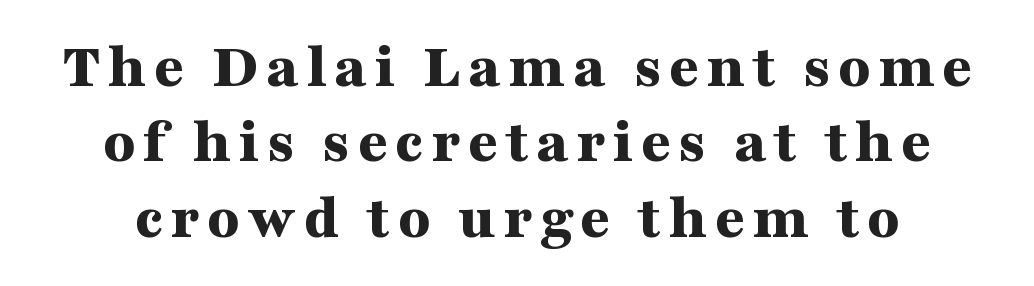
Q: Is the text bold? A: Yes.
Q: Is the text italic (slanted)? A: No, it is upright.
Q: Is the typeface a serif or a sans-serif typeface? A: Serif.
Q: Is the text underlined? A: No.
Q: How is the paragraph aligned? A: Centered.
Q: Width (condensed, normal, or wide)? A: Wide.
Q: Stroke contrast? A: Medium.
Q: x-height? A: Medium.
Q: Monospaced? A: No.
